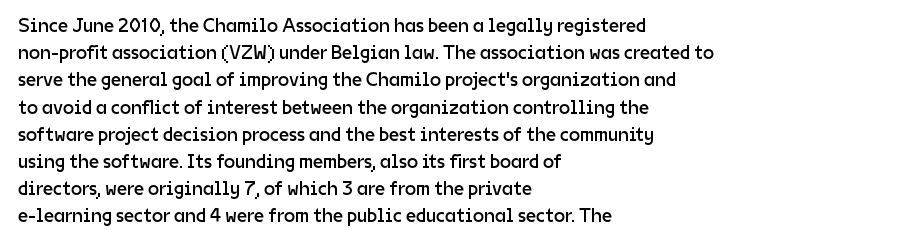
The text block is weighted toward the left margin, trailing off unevenly rightward. Summary of vertical rhythm: regular, with standard interline spacing. Spacing between characters is what you'd get straight out of the box. The letterforms sit at book weight or below.
